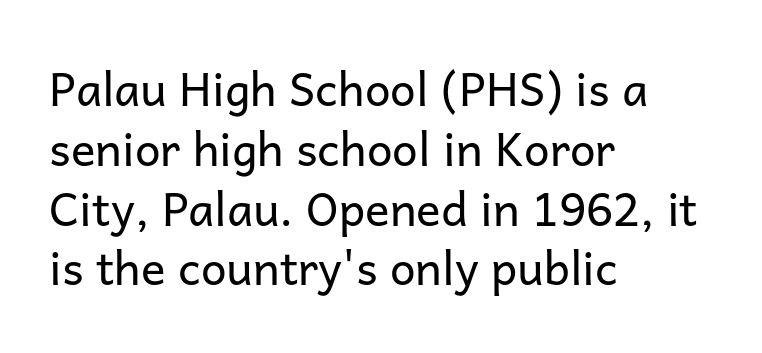
The image shows 46 px regular-weight sans-serif type, upright; set left-aligned, normal line spacing (1.3x), normal letter spacing, not underlined; low stroke contrast and a medium x-height.
